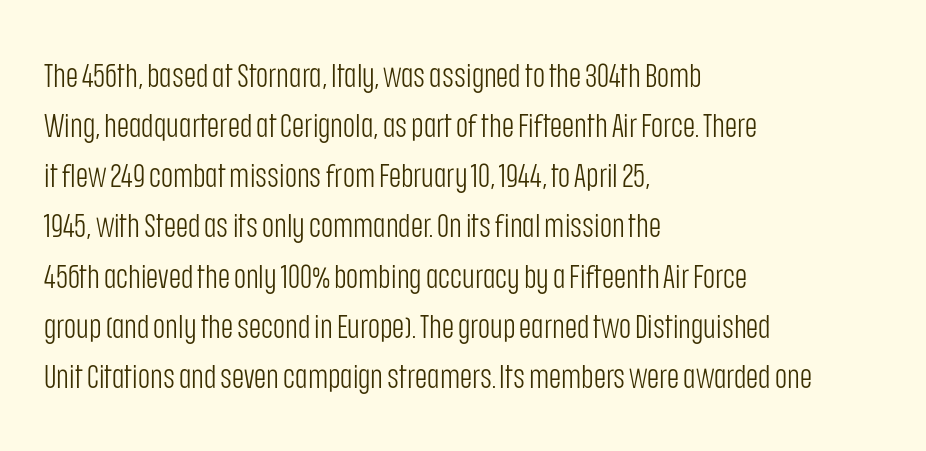
Inter-character spacing is left at the font's built-in metrics. The strokes carry an ordinary text weight at most. Underlining? Definitely not there. Interline gaps are of average width in this sample.
